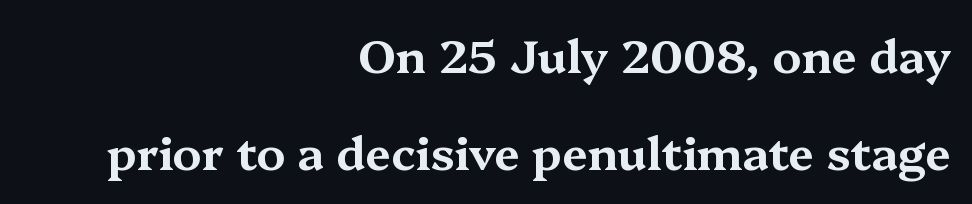
Q: Is the text italic (slanted)? A: No, it is upright.
Q: Is the typeface a serif or a sans-serif typeface? A: Serif.
Q: Is the text underlined? A: No.
Q: How is the paragraph aligned? A: Right-aligned.
Q: Is the spacing between letters normal or unusually wide? A: Normal.
Q: Is the spacing between lines tight, normal or loose? A: Loose.
Q: Width (condensed, normal, or wide)? A: Wide.
Q: Stroke contrast? A: Medium.
Q: x-height? A: Medium.
Q: Monospaced? A: No.
